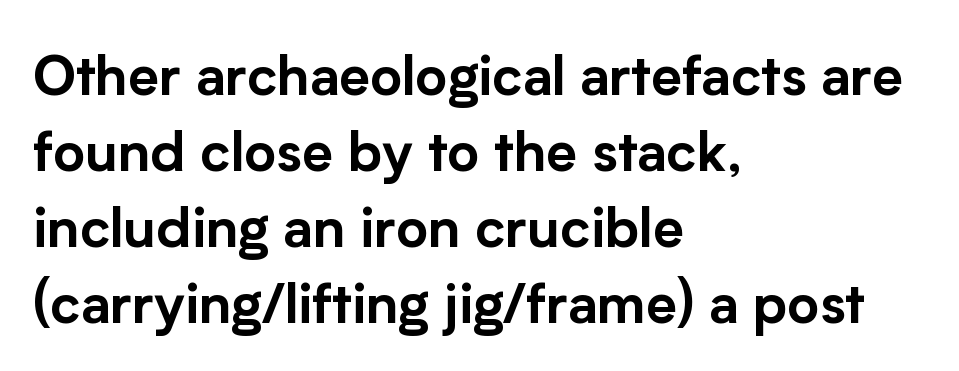
The image shows 55 px sans-serif type, upright; set left-aligned, normal line spacing (1.38x), normal letter spacing, not underlined; low stroke contrast and a medium x-height.
